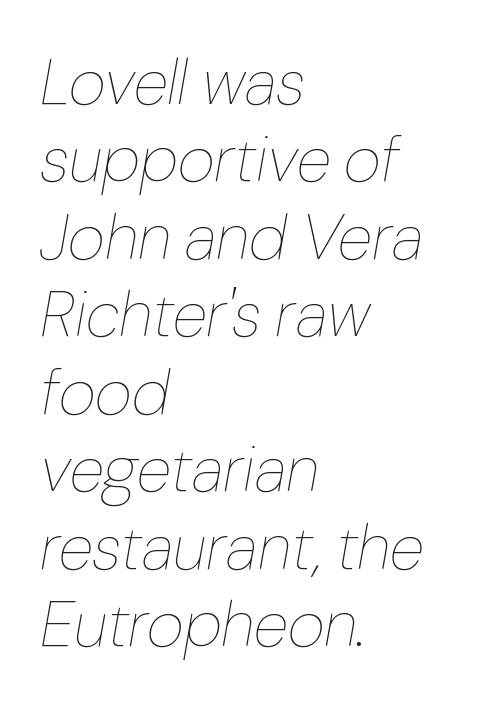
Summary of weight: not heavy and not bold. Does the lettering tilt? It does — this is italic. A typesetter would call this proportional, since set widths differ per character. Line starts are locked; line ends wander. The letters sit at their default tracking, neither squeezed nor spread. The strip under each line holds only bare page.
